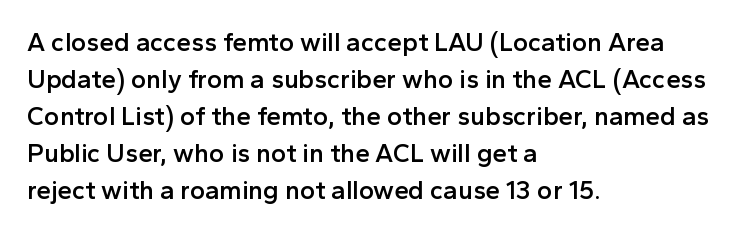
{"italic": "no", "bold": "semi", "underline": "no", "align": "left", "line_spacing": "normal", "line_spacing_ratio": 1.42, "letter_spacing": "normal", "letter_spacing_em": 0.0, "glyph_px": 26}
